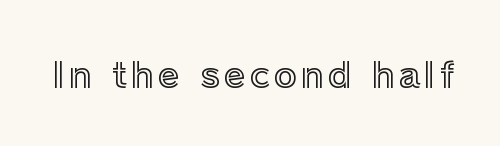
Clear beneath every line of the passage. This is the regular roman posture of the typeface. Is this a fixed-width face? No — the glyphs have proportional, varying widths.
